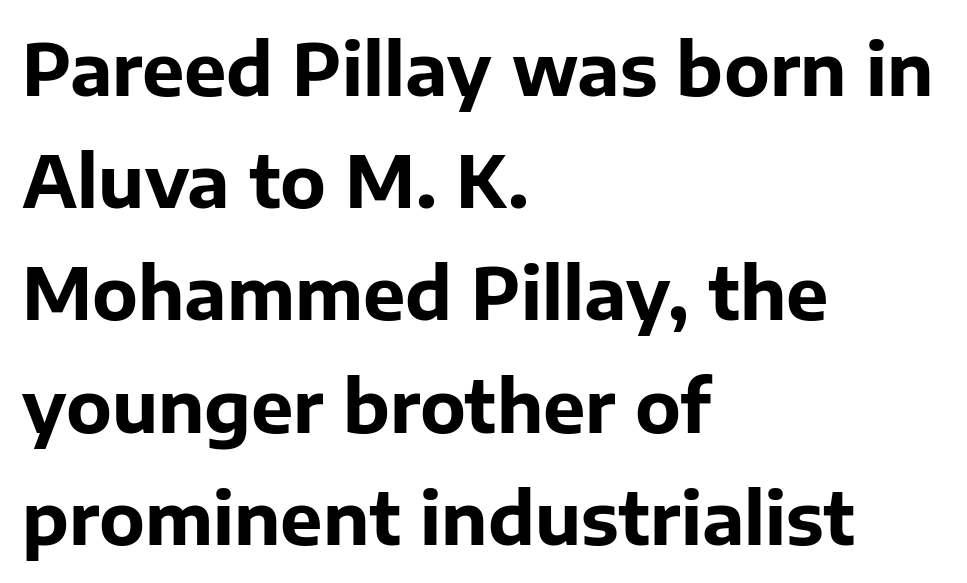
These words are printed bold, with thick strokes throughout. Casual observation: everything's shoved over to the left. This block has exactly the height ordinary leading produces. Tracking here is standard; glyphs follow each other at the usual distance. These lines are rendered in a variable-pitch font. Anything drawn beneath the words? Only blank space.
